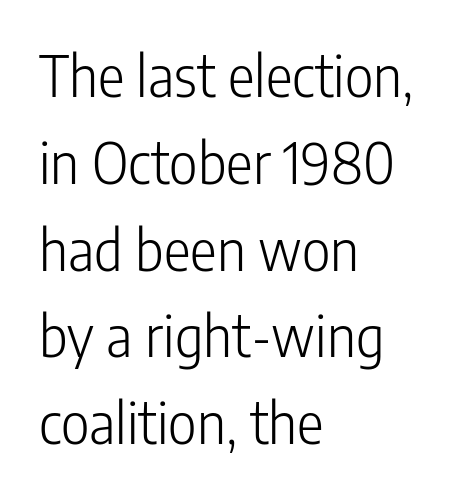
Q: Is the text bold? A: No.
Q: Is the text italic (slanted)? A: No, it is upright.
Q: Is the typeface a serif or a sans-serif typeface? A: Sans-serif.
Q: Is the text underlined? A: No.
Q: How is the paragraph aligned? A: Left-aligned.
Q: Is the spacing between letters normal or unusually wide? A: Normal.
Q: Is the spacing between lines tight, normal or loose? A: Normal.
Q: Width (condensed, normal, or wide)? A: Condensed.
Q: Stroke contrast? A: Low.
Q: x-height? A: Medium.
Q: Monospaced? A: No.
